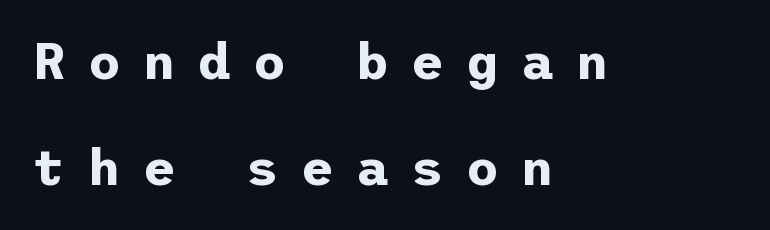
{"serif": "no", "italic": "no", "bold": "yes", "weight": "bold", "width": "normal", "stroke_contrast": "low", "x_height": "medium", "underline": "no", "align": "left", "line_spacing": "loose", "line_spacing_ratio": 2.13, "letter_spacing": "wide", "letter_spacing_em": 0.45, "glyph_px": 50}
